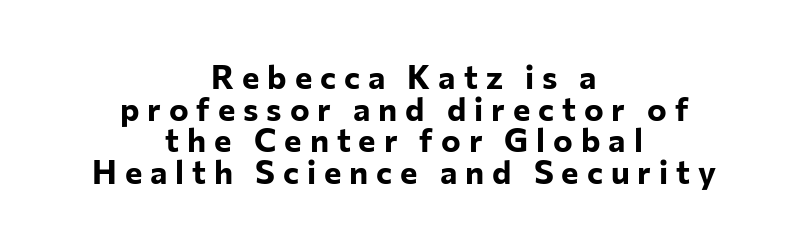
Is this a sans? Yes — the strokes have no serifs. Emphasis by weight is at full strength: bold. Rows of type sit shoulder to shoulder in the vertical direction. Character widths vary here, with narrow letters taking less room than wide ones.
